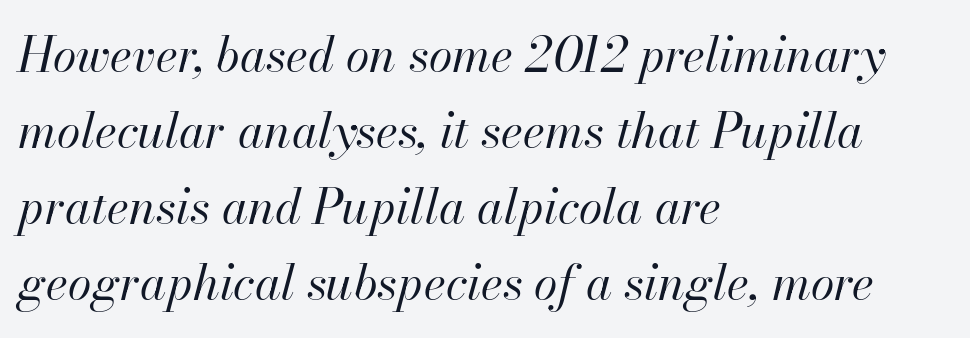
The image shows 48 px regular-weight type, italic (leaning right); set left-aligned, normal line spacing (1.58x), normal letter spacing, not underlined; high stroke contrast and a small x-height.
